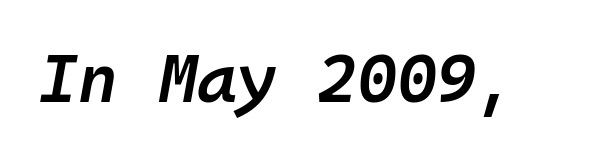
{"italic": "yes", "lean": "right", "slant_degrees": 10, "bold": "semi", "weight": "semibold", "width": "normal", "stroke_contrast": "low", "x_height": "medium", "monospaced": "yes", "underline": "no", "letter_spacing": "normal", "letter_spacing_em": 0.0, "glyph_px": 68}
